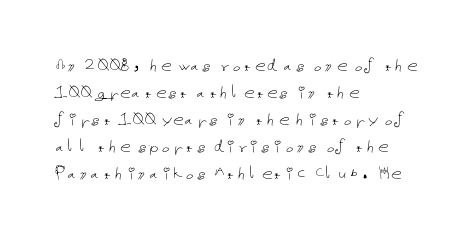
Q: Is the text bold? A: No.
Q: Is the text italic (slanted)? A: No, it is upright.
Q: Is the text underlined? A: No.
Q: How is the paragraph aligned? A: Left-aligned.
Q: Is the spacing between letters normal or unusually wide? A: Normal.
Q: Is the spacing between lines tight, normal or loose? A: Normal.
